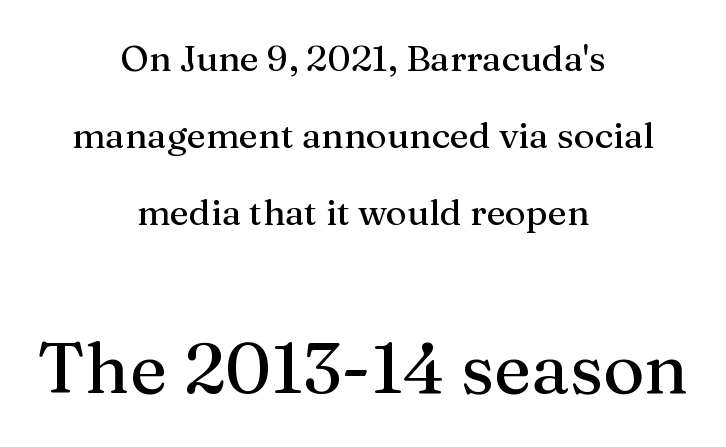
{"serif": "yes", "italic": "no", "width": "normal", "stroke_contrast": "medium", "x_height": "medium", "monospaced": "no", "underline": "no", "align": "center", "line_spacing": "loose", "line_spacing_ratio": 2.14, "letter_spacing": "normal", "letter_spacing_em": 0.0, "larger_block": "second", "size_ratio": 1.97, "glyph_px": 71}
